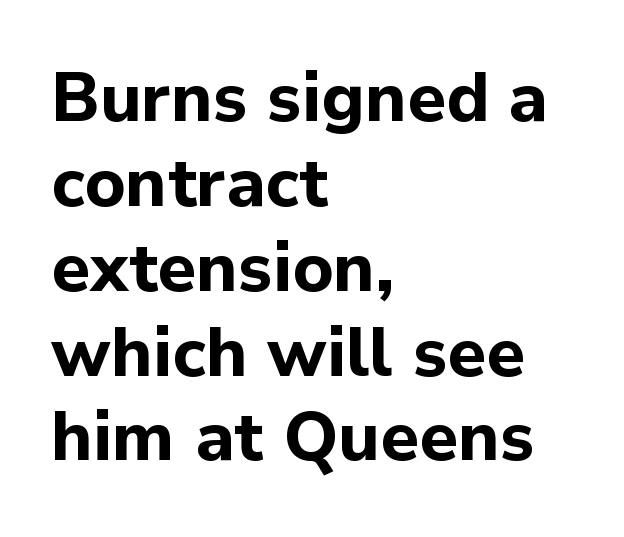
The image shows 69 px bold sans-serif type, upright; set left-aligned, line spacing 1.23x, normal letter spacing, not underlined; low stroke contrast and a medium x-height.
